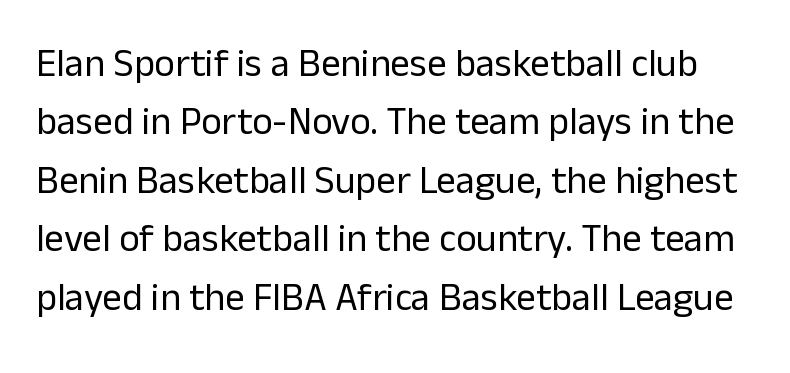
Q: Is the text bold? A: No.
Q: Is the text italic (slanted)? A: No, it is upright.
Q: Is the typeface a serif or a sans-serif typeface? A: Sans-serif.
Q: Is the text underlined? A: No.
Q: Is the spacing between letters normal or unusually wide? A: Normal.
Q: Is the spacing between lines tight, normal or loose? A: Normal.
Q: Width (condensed, normal, or wide)? A: Normal.
Q: Stroke contrast? A: Low.
Q: x-height? A: Medium.
Q: Monospaced? A: No.
